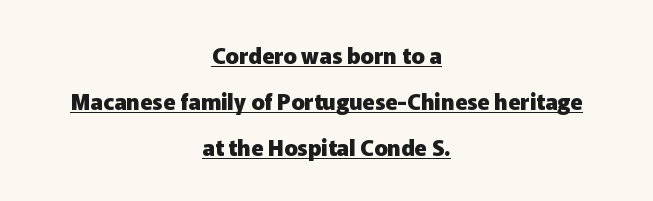
Posture: vertical. The paragraph has two soft edges and a firm central axis. Its strokes are broad and dark, the hallmark of bold type. Rows of type keep a wide berth in the vertical direction. The lettering is marked with a stroke running underneath it. The type is set solid horizontally, with unmodified tracking.
